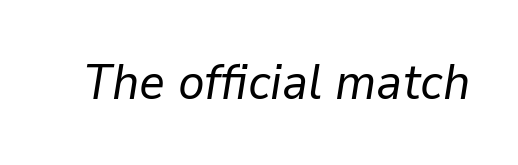
The image shows 50 px regular-weight type, italic (leaning right); set normal letter spacing, not underlined; low stroke contrast and a medium x-height.
